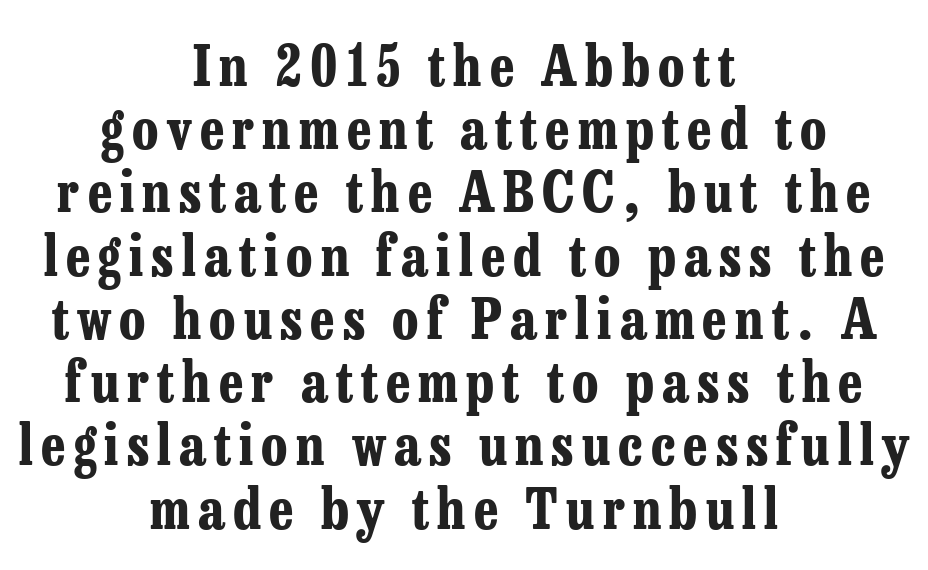
Q: Is the text bold? A: Yes.
Q: Is the text italic (slanted)? A: No, it is upright.
Q: Is the typeface a serif or a sans-serif typeface? A: Serif.
Q: Is the text underlined? A: No.
Q: How is the paragraph aligned? A: Centered.
Q: Is the spacing between lines tight, normal or loose? A: Tight.
Q: Width (condensed, normal, or wide)? A: Condensed.
Q: Stroke contrast? A: Low.
Q: x-height? A: Medium.
Q: Monospaced? A: No.
